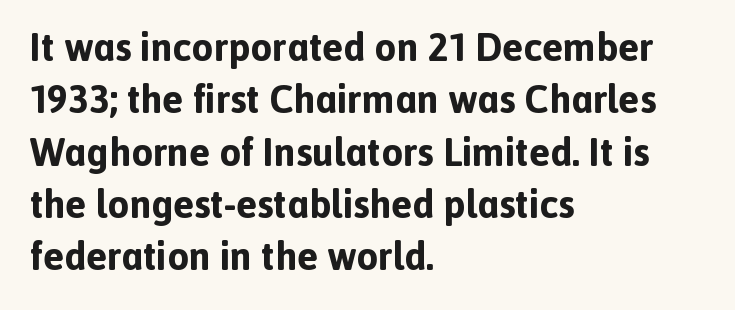
Q: Is the text bold? A: Yes.
Q: Is the text italic (slanted)? A: No, it is upright.
Q: Is the typeface a serif or a sans-serif typeface? A: Sans-serif.
Q: Is the text underlined? A: No.
Q: How is the paragraph aligned? A: Left-aligned.
Q: Is the spacing between letters normal or unusually wide? A: Normal.
Q: Is the spacing between lines tight, normal or loose? A: Normal.
Q: Width (condensed, normal, or wide)? A: Normal.
Q: x-height? A: Medium.
Q: Monospaced? A: No.
